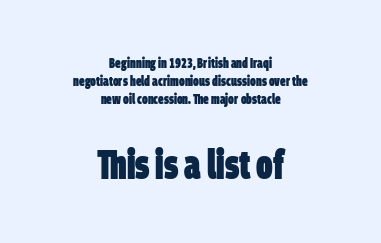
Q: Is the text bold? A: Yes.
Q: Is the typeface a serif or a sans-serif typeface? A: Sans-serif.
Q: Is the text underlined? A: No.
Q: How is the paragraph aligned? A: Centered.
Q: Is the spacing between letters normal or unusually wide? A: Normal.
Q: Is the spacing between lines tight, normal or loose? A: Normal.
Q: Which block of text is set in a larger size, the first (top) or the second (bottom)? A: The second (bottom) one.
Q: Width (condensed, normal, or wide)? A: Condensed.
Q: Stroke contrast? A: Low.
Q: x-height? A: Large.
Q: Monospaced? A: No.
